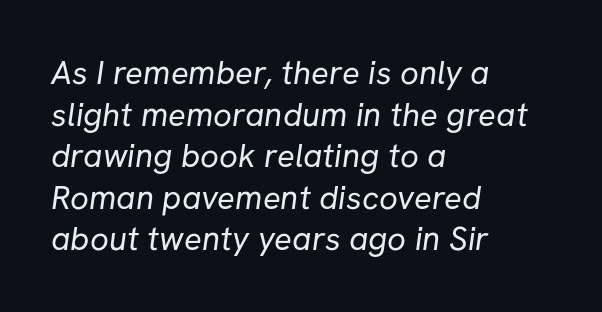
Q: Is the text bold? A: No.
Q: Is the typeface a serif or a sans-serif typeface? A: Sans-serif.
Q: Is the text underlined? A: No.
Q: How is the paragraph aligned? A: Left-aligned.
Q: Is the spacing between letters normal or unusually wide? A: Normal.
Q: Is the spacing between lines tight, normal or loose? A: Normal.
Q: Width (condensed, normal, or wide)? A: Normal.
Q: Stroke contrast? A: Low.
Q: x-height? A: Medium.
Q: Monospaced? A: No.
